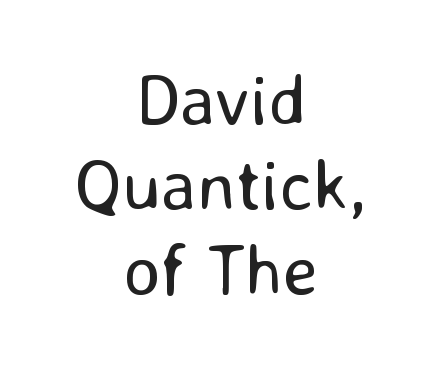
Q: Is the text bold? A: No.
Q: Is the text italic (slanted)? A: No, it is upright.
Q: Is the typeface a serif or a sans-serif typeface? A: Sans-serif.
Q: Is the text underlined? A: No.
Q: How is the paragraph aligned? A: Centered.
Q: Is the spacing between letters normal or unusually wide? A: Normal.
Q: Width (condensed, normal, or wide)? A: Normal.
Q: Stroke contrast? A: Low.
Q: x-height? A: Medium.
Q: Monospaced? A: No.
